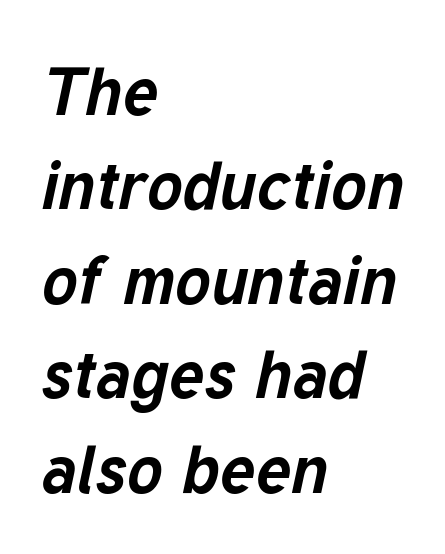
{"italic": "yes", "lean": "right", "slant_degrees": 12, "bold": "yes", "weight": "bold", "width": "normal", "stroke_contrast": "low", "x_height": "medium", "monospaced": "no", "underline": "no", "align": "left", "line_spacing": "normal", "line_spacing_ratio": 1.41, "letter_spacing": "normal", "letter_spacing_em": 0.0, "glyph_px": 67}
